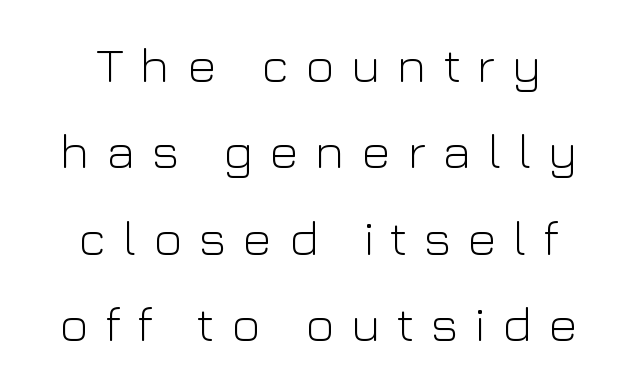
The image shows 50 px light sans-serif type, upright; set centered, line spacing 1.73x, unusually wide letter spacing (+0.33 em), not underlined; low stroke contrast and a medium x-height.
